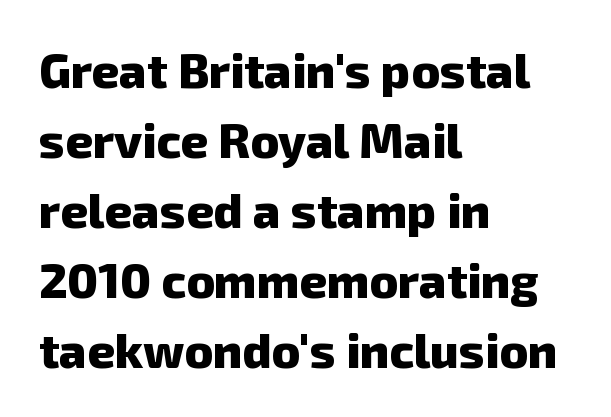
{"serif": "no", "bold": "yes", "weight": "heavy", "width": "normal", "stroke_contrast": "low", "x_height": "medium", "monospaced": "no", "underline": "no", "align": "left", "line_spacing": "normal", "line_spacing_ratio": 1.46, "letter_spacing": "normal", "letter_spacing_em": 0.0, "glyph_px": 48}
